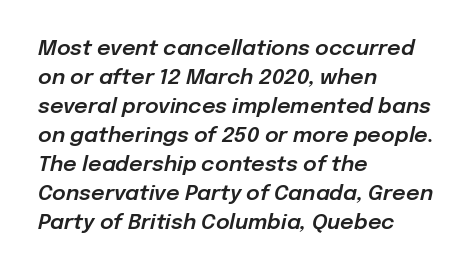
The image shows 21 px text type, italic (leaning right); set left-aligned, normal line spacing (1.38x), normal letter spacing, not underlined.
